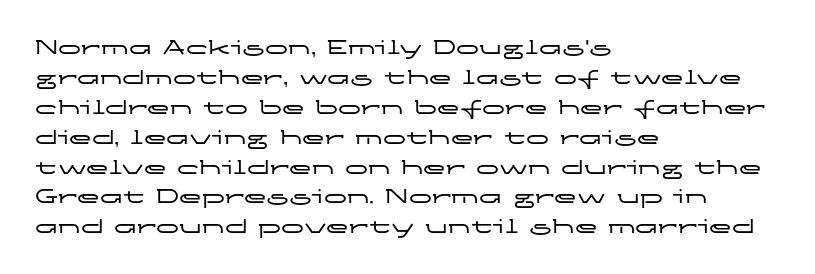
The image shows 23 px text type, upright; set left-aligned, normal line spacing (1.3x), normal letter spacing, not underlined.
